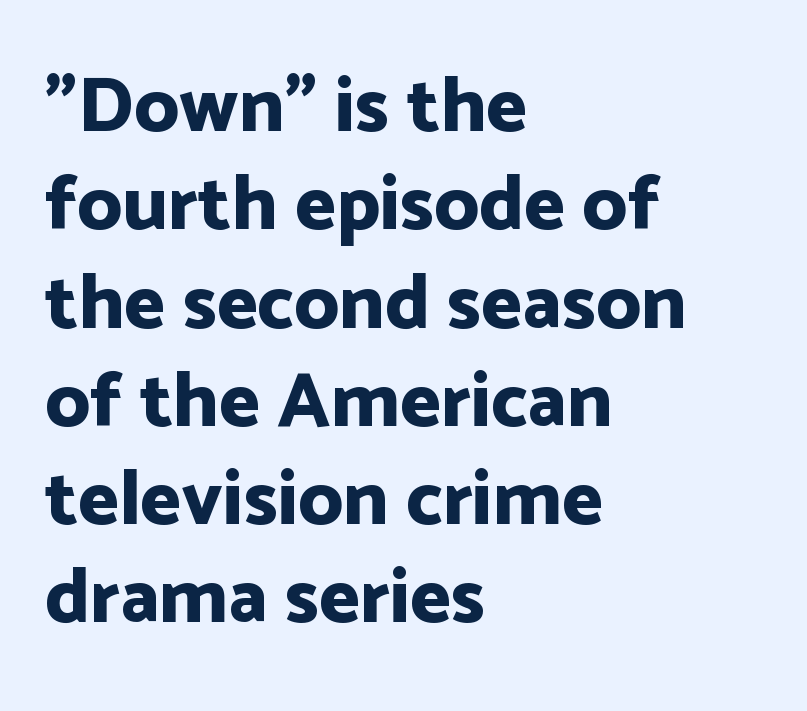
Do the letters lean? They stand straight. The paragraph has a hard left edge and a soft right edge. Each new line begins a customary step beneath the previous one. I'd call this a sans setting — the letters go barefoot. Note the varied advance widths — an 'i' is clearly narrower than an 'm'. No extra tracking has been applied to these lines.
